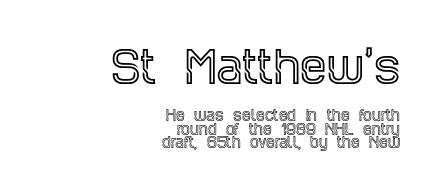
The image shows 42 px condensed serif type, upright; set right-aligned, tight line spacing (0.97x), normal letter spacing, not underlined; the first (top) block is 3.0x larger; a large x-height.
